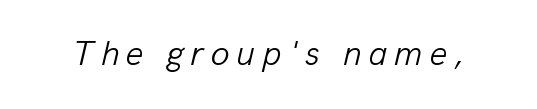
Every character sits at an angle, as italics do. Counters stay open thanks to moderate or lighter strokes. These lines are rendered in a variable-pitch font. This rendering features lettering with no underline.
